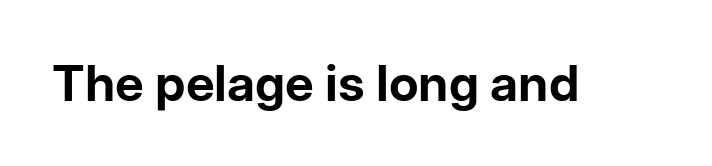
{"serif": "no", "italic": "no", "bold": "yes", "weight": "bold", "width": "normal", "stroke_contrast": "low", "x_height": "medium", "monospaced": "no", "underline": "no", "letter_spacing": "normal", "letter_spacing_em": 0.0, "glyph_px": 50}
